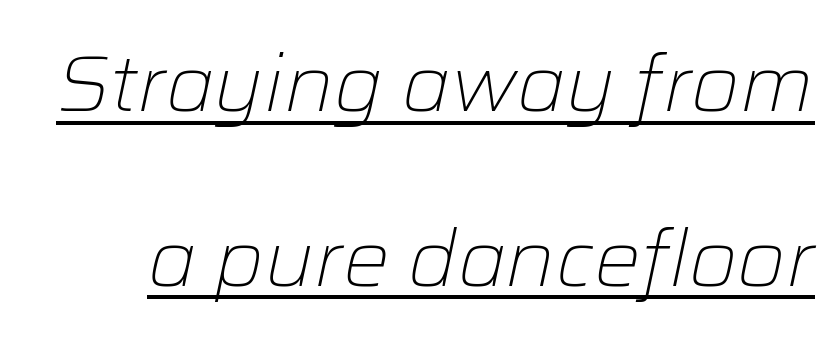
Q: Is the text bold? A: No.
Q: Is the text italic (slanted)? A: Yes, it leans right by about 12 degrees.
Q: Is the text underlined? A: Yes.
Q: Is the spacing between letters normal or unusually wide? A: Normal.
Q: Is the spacing between lines tight, normal or loose? A: Loose.
Q: Width (condensed, normal, or wide)? A: Normal.
Q: Stroke contrast? A: Low.
Q: x-height? A: Medium.
Q: Monospaced? A: No.
